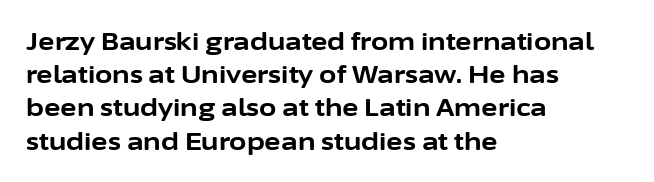
Q: Is the text bold? A: Yes.
Q: Is the text italic (slanted)? A: No, it is upright.
Q: Is the text underlined? A: No.
Q: How is the paragraph aligned? A: Left-aligned.
Q: Is the spacing between letters normal or unusually wide? A: Normal.
Q: Is the spacing between lines tight, normal or loose? A: Normal.
